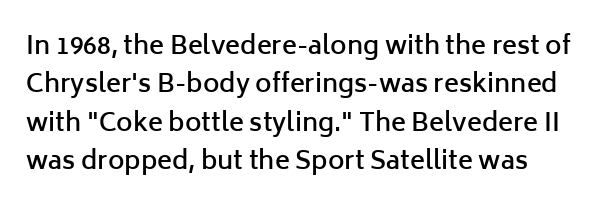
The image shows 25 px text type, upright; set normal line spacing (1.54x), normal letter spacing, not underlined.
